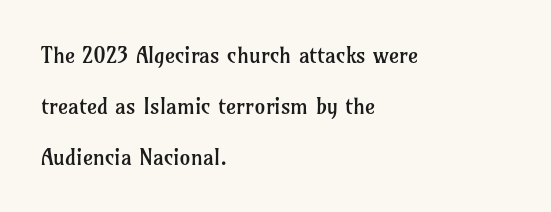
Q: Is the text bold? A: No.
Q: Is the text italic (slanted)? A: No, it is upright.
Q: Is the text underlined? A: No.
Q: How is the paragraph aligned? A: Left-aligned.
Q: Is the spacing between letters normal or unusually wide? A: Normal.
Q: Is the spacing between lines tight, normal or loose? A: Loose.
